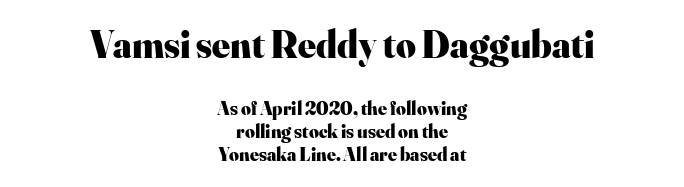
In terms of letterspacing, this is plain default setting. The text was rendered using a seriffed face with decorative stroke endings. Size hierarchy here favors the leading block over the trailing one. Compared with an ordinary text face, these strokes are far heavier — a full bold.
